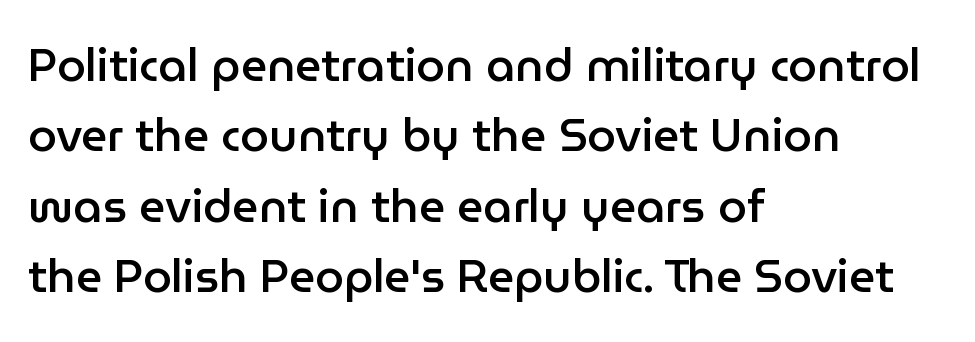
How would I describe the line gaps? Plain and ordinary. Firm but not heavy-handed strokes: this text is semibold. A typesetter would call this zero additional tracking. A student would call this left alignment; a typographer would say flush left, rag right.
